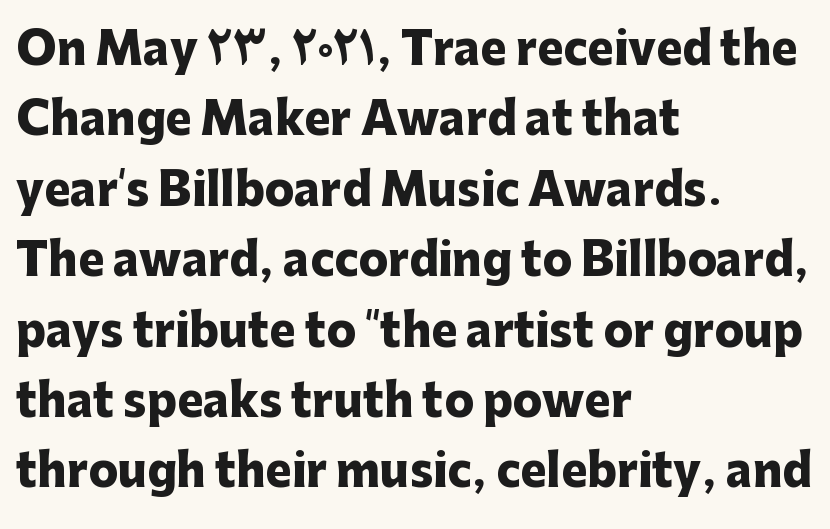
A typesetter would label this face a sans. These lines stack with their left ends in a neat column. Think of a printed novel: that variable character pitch is what you see here. Notice how descenders clear the ascenders below comfortably — that's standard leading. Style check: upright. These lines carry a lot of weight — the face is fully bold.
